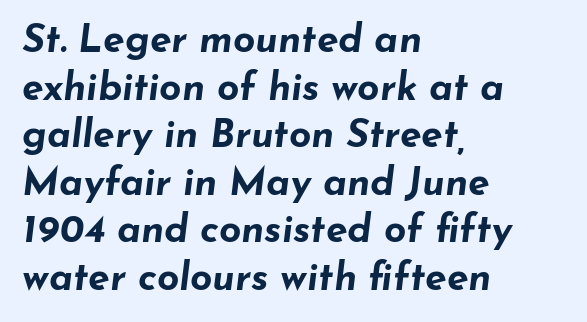
The image shows 39 px bold, wide type, italic (leaning right); set left-aligned, line spacing 1.22x, normal letter spacing, not underlined; low stroke contrast and a small x-height.
